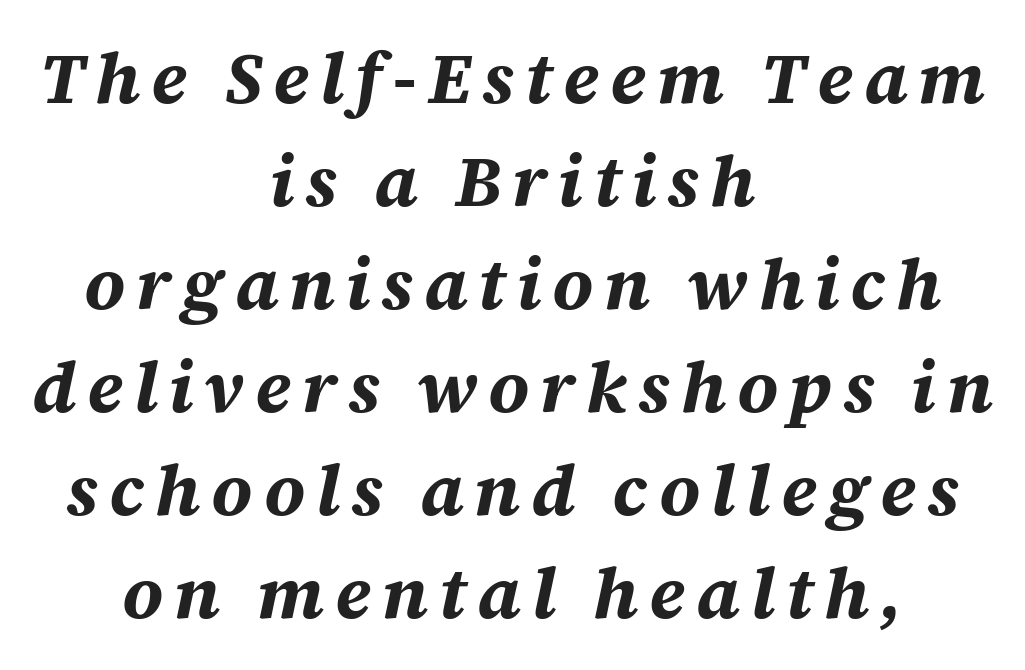
{"italic": "yes", "lean": "right", "slant_degrees": 12, "bold": "yes", "weight": "bold", "width": "normal", "stroke_contrast": "medium", "x_height": "large", "monospaced": "no", "underline": "no", "align": "center", "line_spacing": "normal", "line_spacing_ratio": 1.43, "glyph_px": 72}
